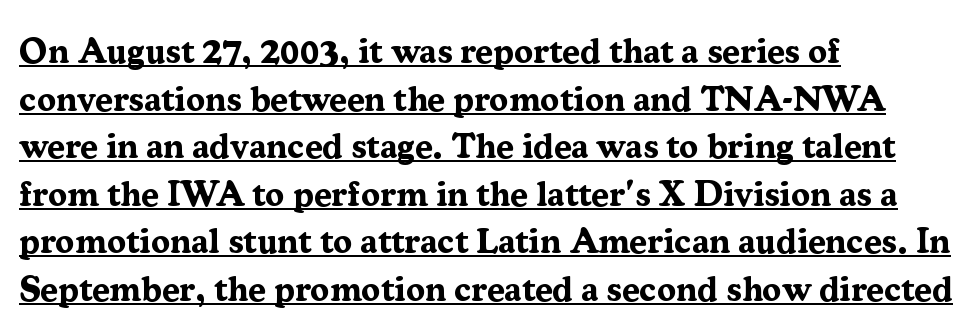
Looks like someone drew a line under every word here. These lines sit exactly where default settings would place them. Varying glyph widths throughout — classic text-font behaviour. These lines were composed using upright roman letters. The rendering uses a bold face; every stroke is thick and dark. The typeface chosen for these lines features serifs.
